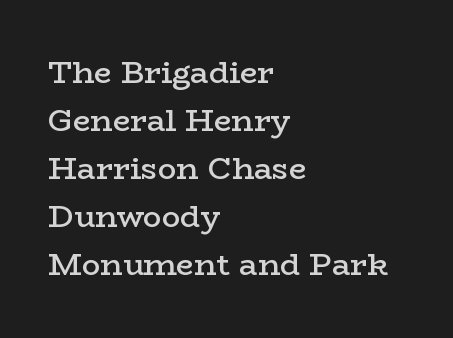
The space beneath each line is pristine and unruled. Looks like regular typesetting: each glyph gets only the width it needs. Does extra space separate the letters? No, they use regular spacing. The rag falls on the right side of this text block. A somewhat darkened texture: the type is semibold rather than bold.
